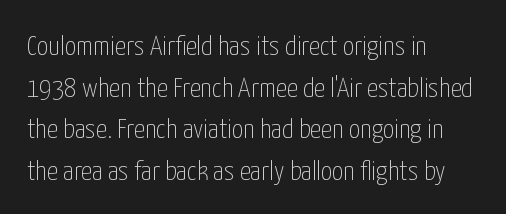
The image shows 28 px thin, condensed sans-serif type, upright; set left-aligned, normal line spacing (1.49x), normal letter spacing, not underlined; low stroke contrast and a medium x-height.
